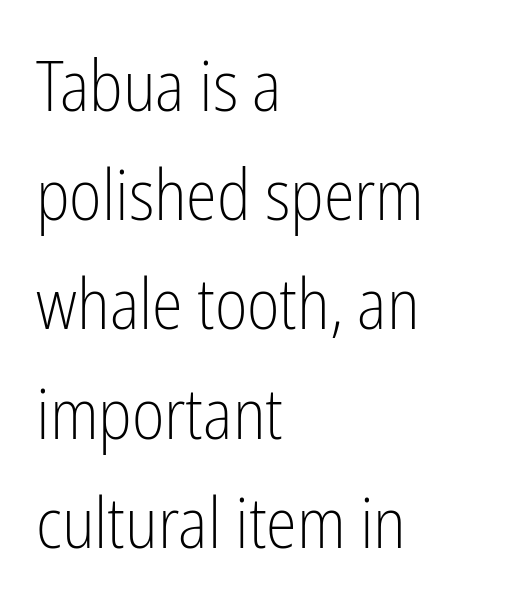
Descender tails drop into unmarked territory. Nothing sits at the stroke ends, so this counts as sans-serif. The setting favours the left margin, as ordinary paragraphs usually do. Each stroke keeps to a modest, everyday thickness or less.
